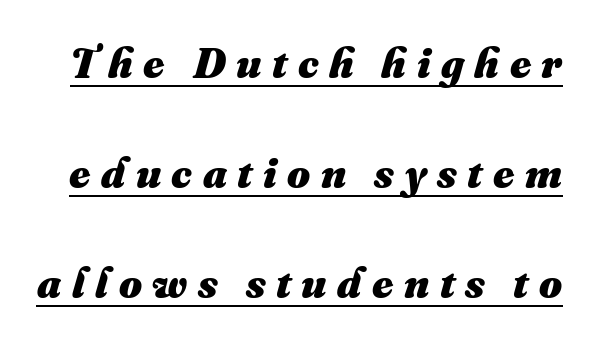
{"bold": "yes", "weight": "heavy", "width": "normal", "stroke_contrast": "medium", "x_height": "small", "monospaced": "no", "underline": "yes", "line_spacing": "loose", "line_spacing_ratio": 2.5, "letter_spacing": "wide", "letter_spacing_em": 0.24, "glyph_px": 44}
